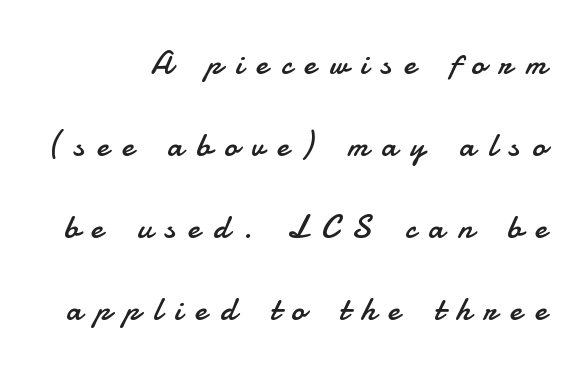
{"serif": "no", "bold": "no", "weight": "regular", "width": "normal", "stroke_contrast": "low", "x_height": "small", "monospaced": "no", "underline": "no", "align": "right", "line_spacing": "loose", "line_spacing_ratio": 2.48, "letter_spacing": "wide", "letter_spacing_em": 0.4, "glyph_px": 33}
